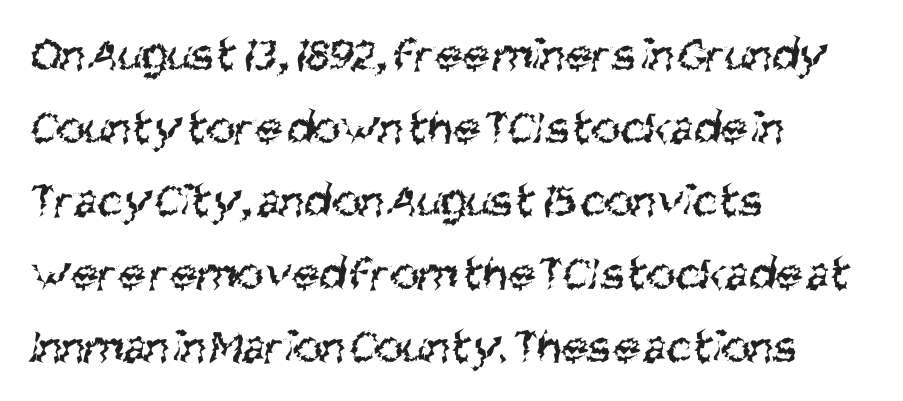
Q: Is the text bold? A: No.
Q: Is the typeface a serif or a sans-serif typeface? A: Sans-serif.
Q: Is the text underlined? A: No.
Q: How is the paragraph aligned? A: Left-aligned.
Q: Is the spacing between letters normal or unusually wide? A: Normal.
Q: Is the spacing between lines tight, normal or loose? A: Normal.
Q: Width (condensed, normal, or wide)? A: Condensed.
Q: Stroke contrast? A: Medium.
Q: x-height? A: Large.
Q: Monospaced? A: No.
